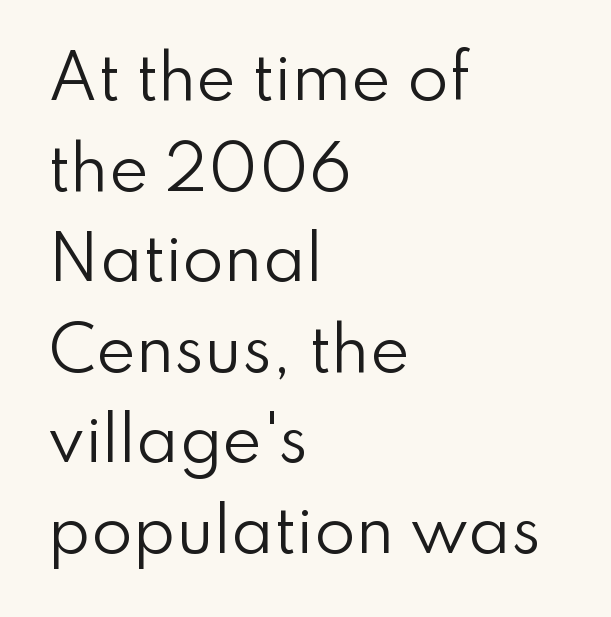
Clear beneath every line of the passage. Upright lettering throughout. Students, observe: this is what conventionally led text looks like. Notice how the passage keeps a crisp vertical edge on the left only. Standard letterfit; no display-style spreading of the glyphs.
